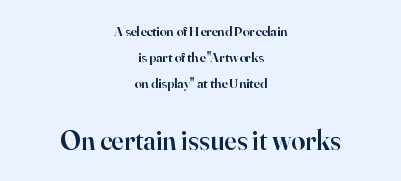
The image shows 28 px semibold serif type, upright; set centered, line spacing 1.85x, normal letter spacing, not underlined; the second (bottom) block is 2.0x larger; high stroke contrast and a small x-height.
